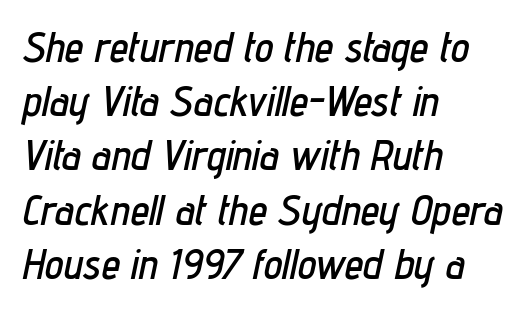
The font's italic variant was chosen for this text. Beneath every word, the page is bare. Think of a printed novel: that variable character pitch is what you see here. Horizontal bands of white between lines are of average thickness. Nobody touched the tracking dial on this one. The compositor pushed each line to the left boundary.
